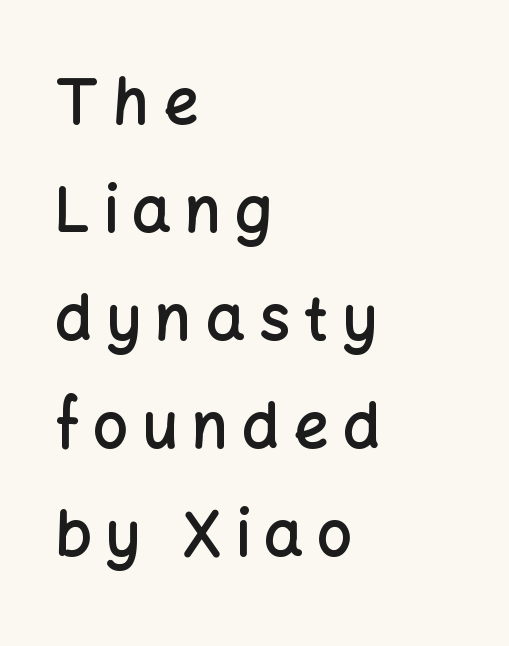
Q: Is the text bold? A: Semi-bold.
Q: Is the text italic (slanted)? A: No, it is upright.
Q: Is the typeface a serif or a sans-serif typeface? A: Sans-serif.
Q: Is the text underlined? A: No.
Q: How is the paragraph aligned? A: Left-aligned.
Q: Is the spacing between letters normal or unusually wide? A: Unusually wide.
Q: Width (condensed, normal, or wide)? A: Normal.
Q: Stroke contrast? A: Low.
Q: x-height? A: Medium.
Q: Monospaced? A: No.
